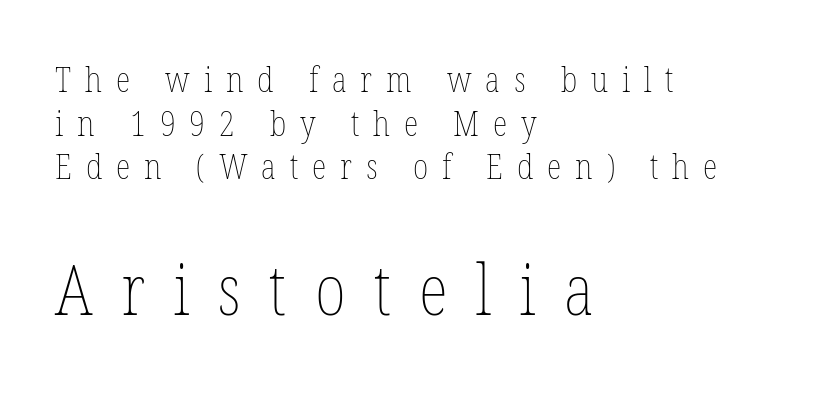
{"italic": "no", "bold": "no", "weight": "thin", "width": "condensed", "stroke_contrast": "low", "x_height": "medium", "monospaced": "no", "underline": "no", "align": "left", "line_spacing": "normal", "line_spacing_ratio": 1.28, "letter_spacing": "wide", "letter_spacing_em": 0.41, "larger_block": "second", "size_ratio": 2.03, "glyph_px": 69}
